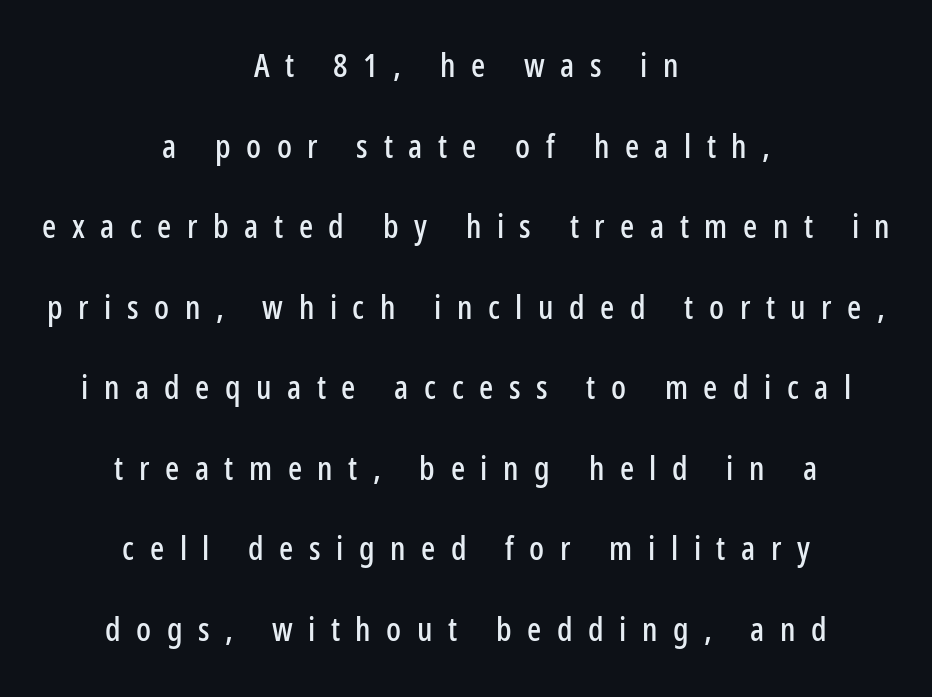
The image shows 33 px condensed sans-serif type, upright; set centered, loose line spacing (2.44x), unusually wide letter spacing (+0.47 em), not underlined; low stroke contrast and a medium x-height.
